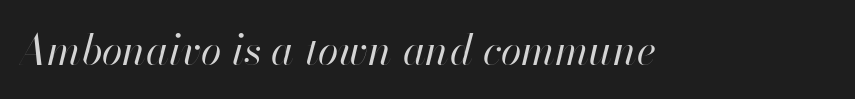
Stroke mass is kept to a normal reading level or below. There is no visible air inserted between adjacent glyphs. The baseline area is clear. The text carries the slant typical of an italic or oblique font. The face used here is proportionally spaced, like ordinary book or web type.
